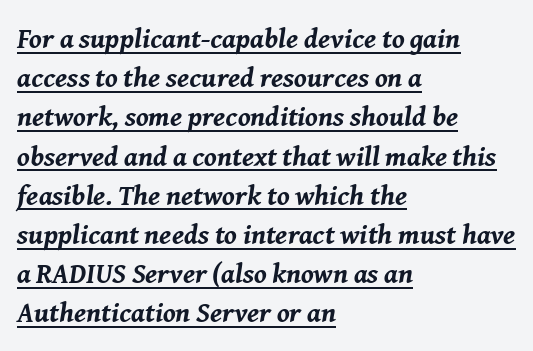
{"italic": "yes", "lean": "right", "slant_degrees": 8, "bold": "yes", "weight": "bold", "width": "normal", "stroke_contrast": "medium", "x_height": "medium", "monospaced": "no", "underline": "yes", "align": "left", "line_spacing": "normal", "line_spacing_ratio": 1.4, "letter_spacing": "normal", "letter_spacing_em": 0.0, "glyph_px": 28}
